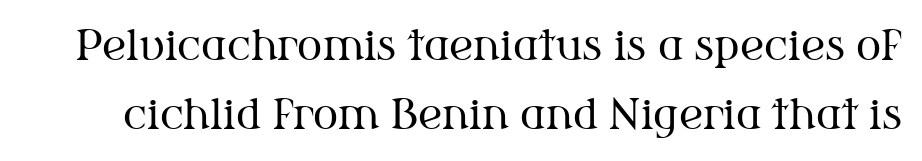
The image shows 42 px regular-weight serif type, upright; set normal line spacing (1.64x), normal letter spacing, not underlined; medium stroke contrast and a medium x-height.
